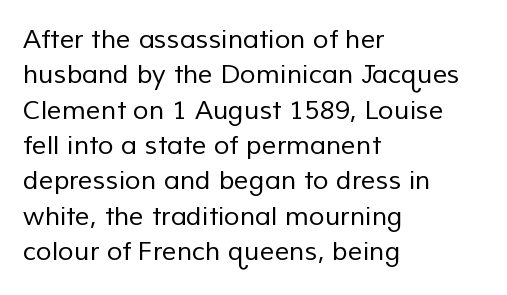
Q: Is the text bold? A: No.
Q: Is the text underlined? A: No.
Q: How is the paragraph aligned? A: Left-aligned.
Q: Is the spacing between letters normal or unusually wide? A: Normal.
Q: Is the spacing between lines tight, normal or loose? A: Normal.
